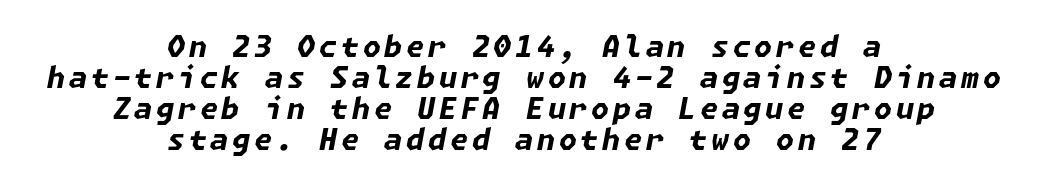
Q: Is the text bold? A: Yes.
Q: Is the text italic (slanted)? A: Yes, it leans right by about 11 degrees.
Q: Is the text underlined? A: No.
Q: How is the paragraph aligned? A: Centered.
Q: Is the spacing between lines tight, normal or loose? A: Tight.
Q: Width (condensed, normal, or wide)? A: Normal.
Q: Stroke contrast? A: Low.
Q: x-height? A: Medium.
